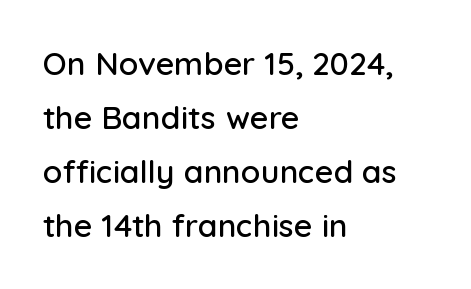
The image shows 32 px sans-serif type, upright; set left-aligned, normal line spacing (1.69x), normal letter spacing, not underlined; low stroke contrast and a medium x-height.
